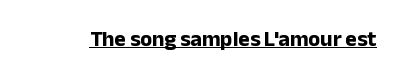
The image shows 22 px bold type, upright; set normal letter spacing, underlined.
